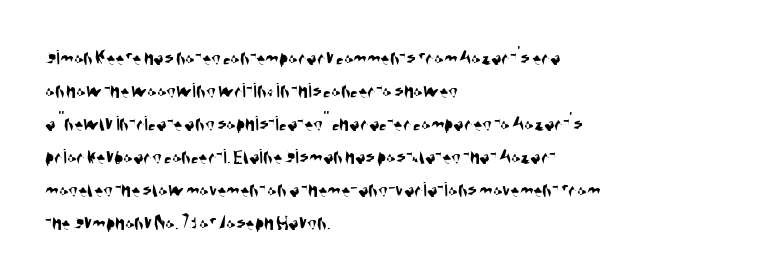
The image shows 22 px text type; set left-aligned, normal line spacing (1.5x), normal letter spacing, not underlined.
